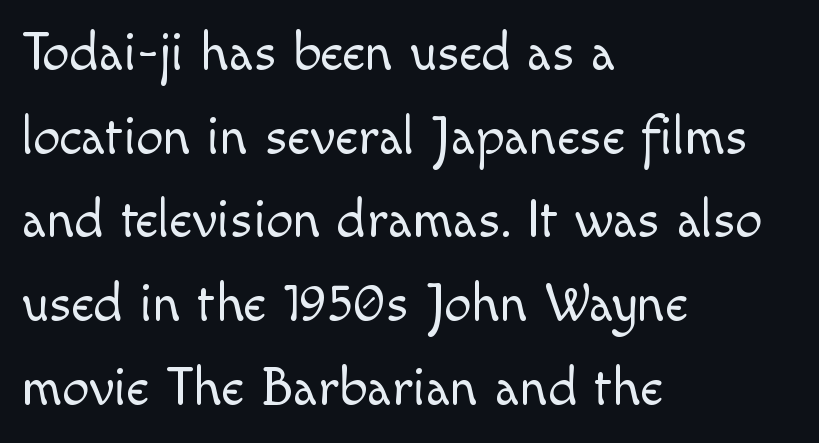
The setting favours the left margin, as ordinary paragraphs usually do. The rendering uses natural spacing where letterforms have individual widths. These lines were composed using upright roman letters. A clean baseline with only descenders dipping below it. Heaviness? Minimal to ordinary, like unemphasized prose.
